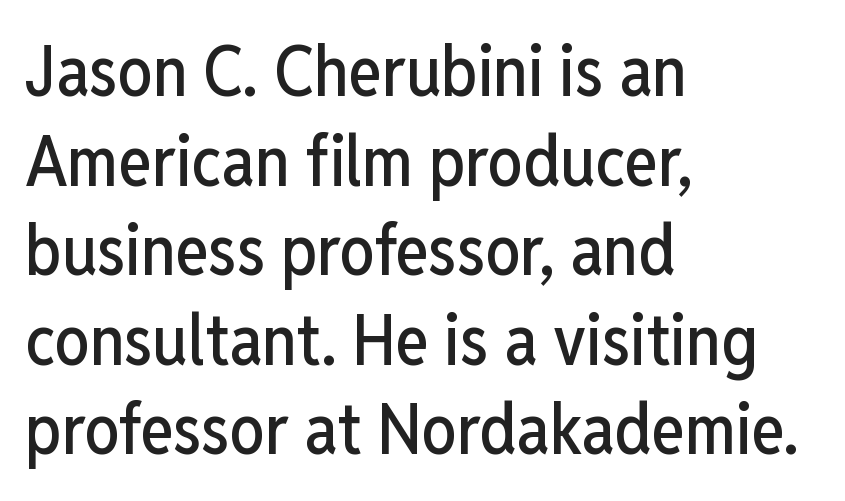
You could not count columns in this text — the font is proportionally spaced. Font category for this specimen: sans-serif. Casual observation: everything's shoved over to the left. Tall strokes in this sample are plumb rather than angled. The passage shown has conventional tracking throughout. The space directly below the letters is spotless.
